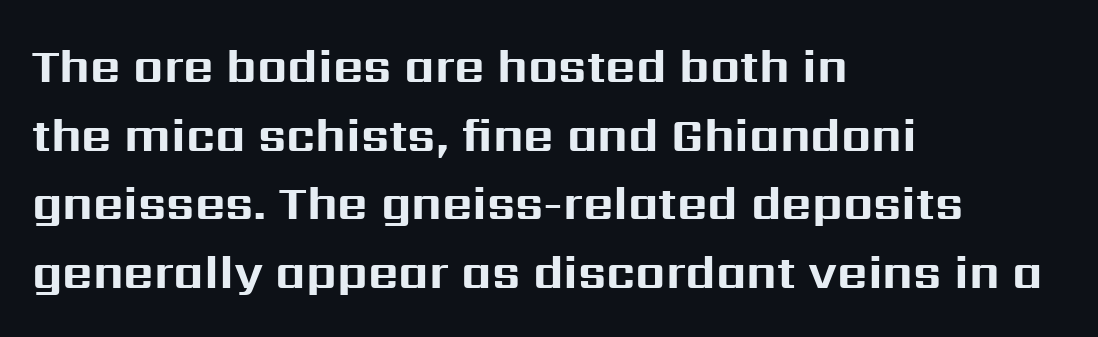
Q: Is the text bold? A: Yes.
Q: Is the text italic (slanted)? A: No, it is upright.
Q: Is the typeface a serif or a sans-serif typeface? A: Sans-serif.
Q: Is the text underlined? A: No.
Q: How is the paragraph aligned? A: Left-aligned.
Q: Is the spacing between letters normal or unusually wide? A: Normal.
Q: Is the spacing between lines tight, normal or loose? A: Normal.
Q: Width (condensed, normal, or wide)? A: Normal.
Q: Stroke contrast? A: Medium.
Q: x-height? A: Medium.
Q: Monospaced? A: No.
